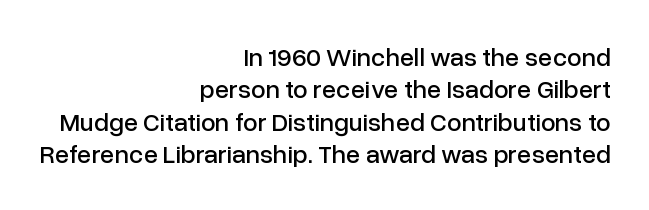
The image shows 26 px text type, upright; set right-aligned, normal line spacing (1.25x), normal letter spacing, not underlined.
